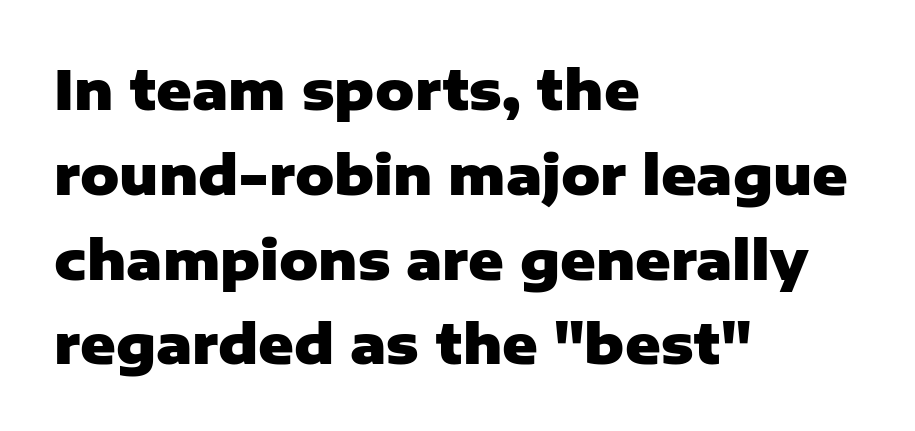
{"serif": "no", "italic": "no", "bold": "yes", "weight": "heavy", "width": "normal", "stroke_contrast": "low", "x_height": "medium", "monospaced": "no", "underline": "no", "align": "left", "line_spacing": "normal", "line_spacing_ratio": 1.57, "letter_spacing": "normal", "letter_spacing_em": 0.0, "glyph_px": 54}
